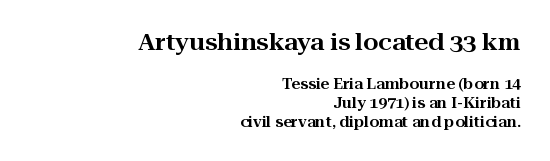
The image shows 22 px text type, upright; set right-aligned, normal line spacing (1.35x), normal letter spacing, not underlined; the first (top) block is 1.57x larger.
